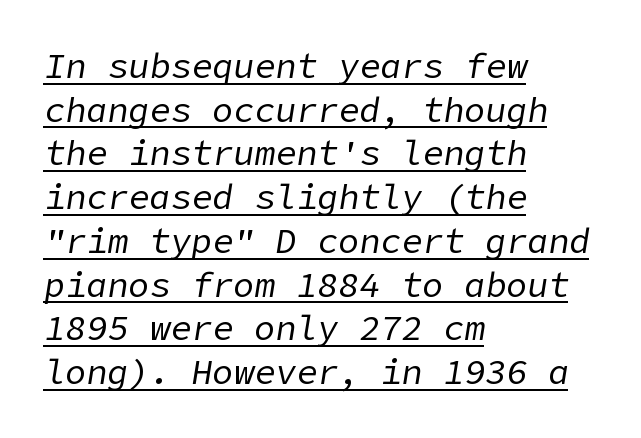
The font's italic variant was chosen for this text. A rule runs beneath these lines of type. Heaviness? Minimal to ordinary, like unemphasized prose. Every row of glyphs begins at an identical x-position on the left. Regarding leading, the lines here are spaced in the standard way. Nobody touched the tracking dial on this one.
